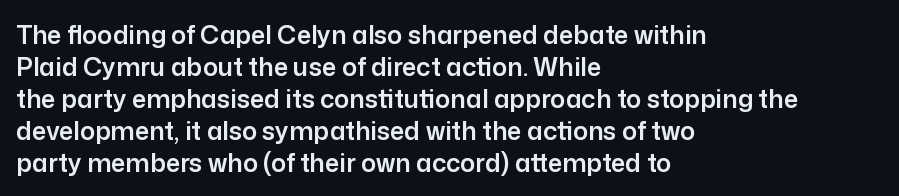
The image shows 25 px text type, upright; set left-aligned, normal line spacing (1.28x), normal letter spacing, not underlined.
